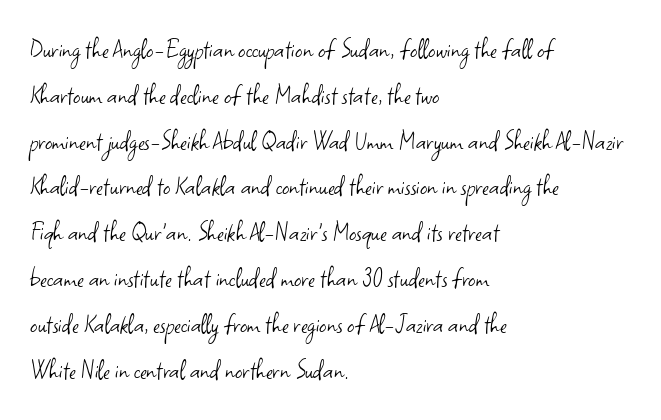
Looks like regular typesetting: each glyph gets only the width it needs. Bare-footed words on every line. Line spacing here is normal. Each letter's strokes conclude bluntly, with no projecting serifs. The paragraph has a hard left edge and a soft right edge.
